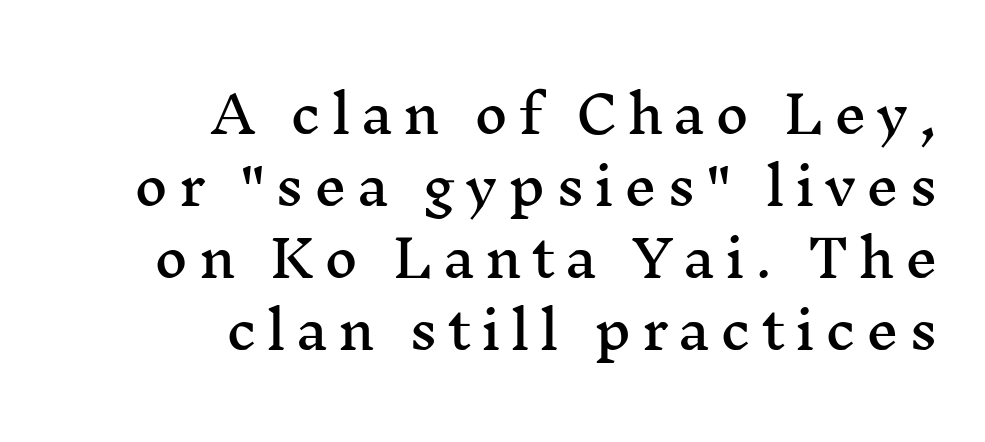
Q: Is the text italic (slanted)? A: No, it is upright.
Q: Is the typeface a serif or a sans-serif typeface? A: Serif.
Q: Is the text underlined? A: No.
Q: How is the paragraph aligned? A: Right-aligned.
Q: Is the spacing between letters normal or unusually wide? A: Unusually wide.
Q: Is the spacing between lines tight, normal or loose? A: Normal.
Q: Width (condensed, normal, or wide)? A: Wide.
Q: Stroke contrast? A: Medium.
Q: x-height? A: Medium.
Q: Monospaced? A: No.
